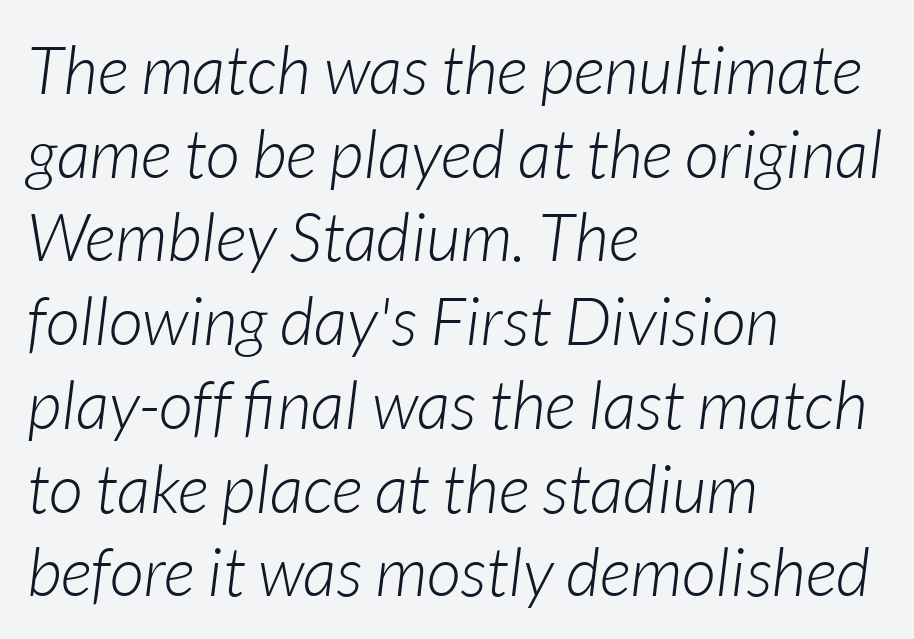
Q: Is the text bold? A: No.
Q: Is the text italic (slanted)? A: Yes, it leans right by about 7 degrees.
Q: Is the text underlined? A: No.
Q: How is the paragraph aligned? A: Left-aligned.
Q: Is the spacing between letters normal or unusually wide? A: Normal.
Q: Is the spacing between lines tight, normal or loose? A: Normal.
Q: Width (condensed, normal, or wide)? A: Normal.
Q: Stroke contrast? A: Low.
Q: x-height? A: Medium.
Q: Monospaced? A: No.
